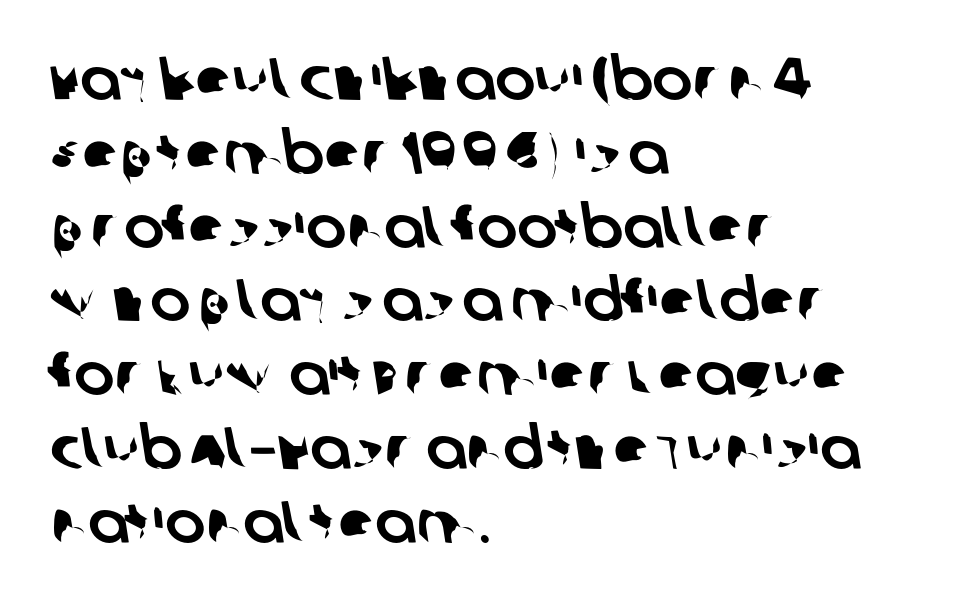
The lines in this sample share a left origin and differ only in where they stop. The area under the type is left untouched. The face used here is proportionally spaced, like ordinary book or web type. These lines are composed in type without serifs. This sample uses plain, unmodified letter spacing.
